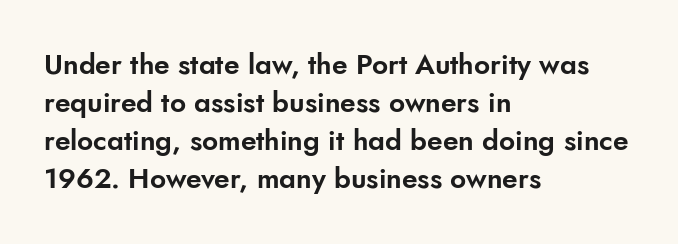
{"serif": "no", "italic": "no", "width": "normal", "stroke_contrast": "low", "x_height": "small", "monospaced": "no", "underline": "no", "align": "left", "line_spacing": "normal", "line_spacing_ratio": 1.36, "letter_spacing": "normal", "letter_spacing_em": 0.0, "glyph_px": 28}
